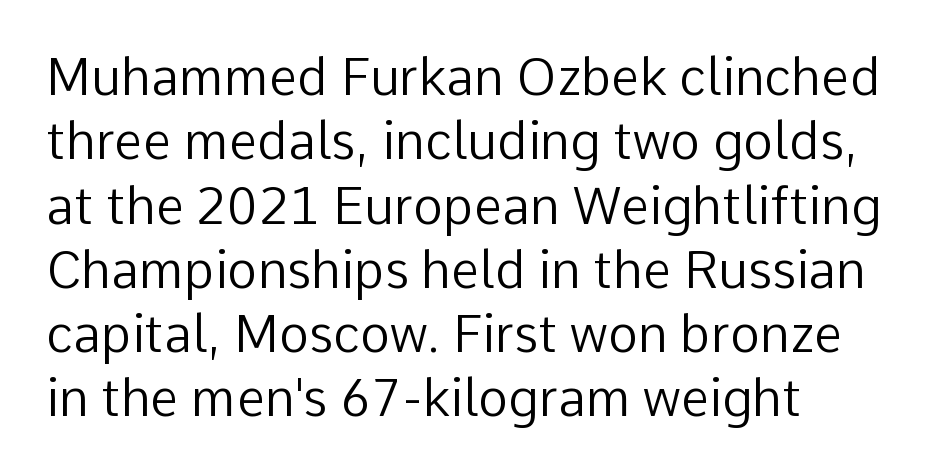
These lines are rendered in a variable-pitch font. Line spacing here is normal. Does the copy run flush right? No — it runs flush left. Anything drawn beneath the words? Only blank space.
